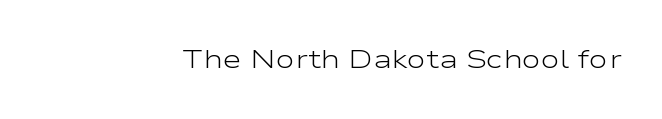
{"italic": "no", "bold": "no", "underline": "no", "letter_spacing": "normal", "letter_spacing_em": 0.0, "glyph_px": 26}
